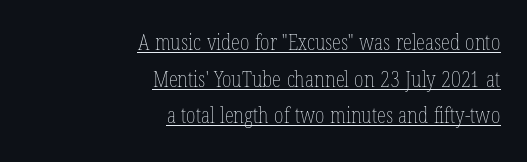
What decoration does the sample have? An underline. Nope, not italic — everything's standing straight. Counters stay open thanks to moderate or lighter strokes. How are the letters spaced? Ordinarily, with no added tracking. Right-aligned paragraph, ragged on the left.
